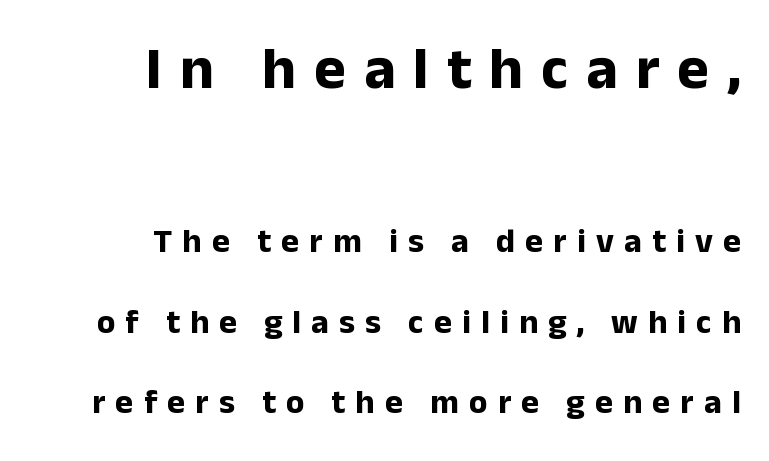
Q: Is the text bold? A: Yes.
Q: Is the text italic (slanted)? A: No, it is upright.
Q: Is the typeface a serif or a sans-serif typeface? A: Sans-serif.
Q: Is the text underlined? A: No.
Q: How is the paragraph aligned? A: Right-aligned.
Q: Is the spacing between letters normal or unusually wide? A: Unusually wide.
Q: Is the spacing between lines tight, normal or loose? A: Loose.
Q: Which block of text is set in a larger size, the first (top) or the second (bottom)? A: The first (top) one.
Q: Width (condensed, normal, or wide)? A: Normal.
Q: Stroke contrast? A: Low.
Q: x-height? A: Medium.
Q: Monospaced? A: No.
